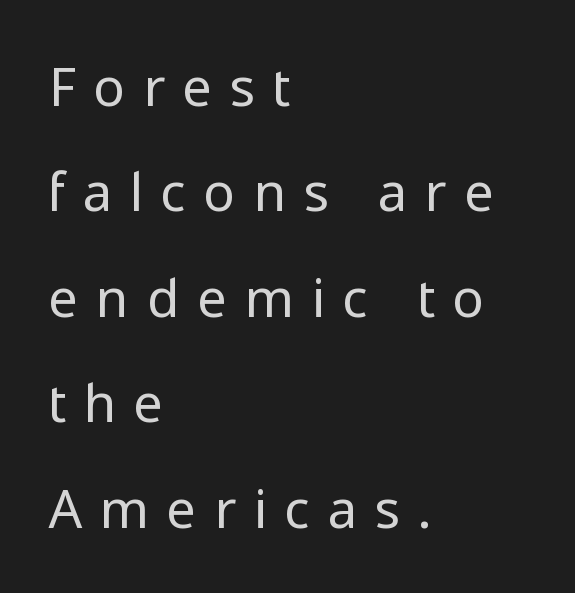
{"serif": "no", "italic": "no", "bold": "no", "weight": "regular", "width": "normal", "stroke_contrast": "low", "x_height": "medium", "monospaced": "no", "underline": "no", "align": "left", "line_spacing": "loose", "line_spacing_ratio": 1.99, "letter_spacing": "wide", "letter_spacing_em": 0.35, "glyph_px": 53}
